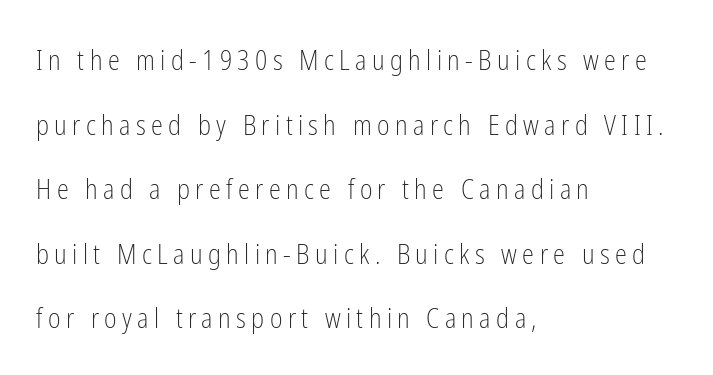
{"italic": "no", "bold": "no", "underline": "no", "align": "left", "line_spacing": "loose", "line_spacing_ratio": 2.39, "letter_spacing": "wide", "letter_spacing_em": 0.2, "glyph_px": 27}
